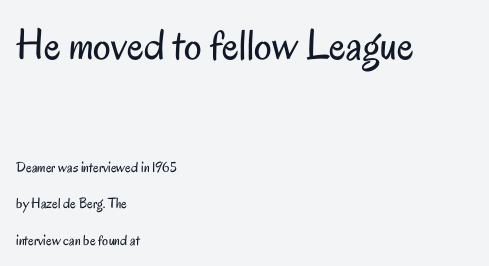
Q: Is the text bold? A: No.
Q: Is the text italic (slanted)? A: No, it is upright.
Q: Is the typeface a serif or a sans-serif typeface? A: Sans-serif.
Q: Is the text underlined? A: No.
Q: How is the paragraph aligned? A: Left-aligned.
Q: Is the spacing between letters normal or unusually wide? A: Normal.
Q: Is the spacing between lines tight, normal or loose? A: Loose.
Q: Which block of text is set in a larger size, the first (top) or the second (bottom)? A: The first (top) one.
Q: Width (condensed, normal, or wide)? A: Condensed.
Q: Stroke contrast? A: Low.
Q: x-height? A: Small.
Q: Monospaced? A: No.
